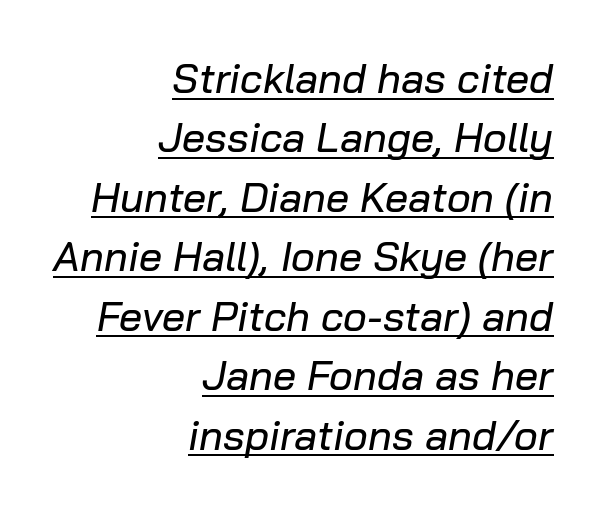
{"italic": "yes", "lean": "right", "slant_degrees": 10, "width": "normal", "stroke_contrast": "low", "x_height": "medium", "monospaced": "no", "underline": "yes", "align": "right", "line_spacing": "normal", "line_spacing_ratio": 1.45, "letter_spacing": "normal", "letter_spacing_em": 0.0, "glyph_px": 41}
